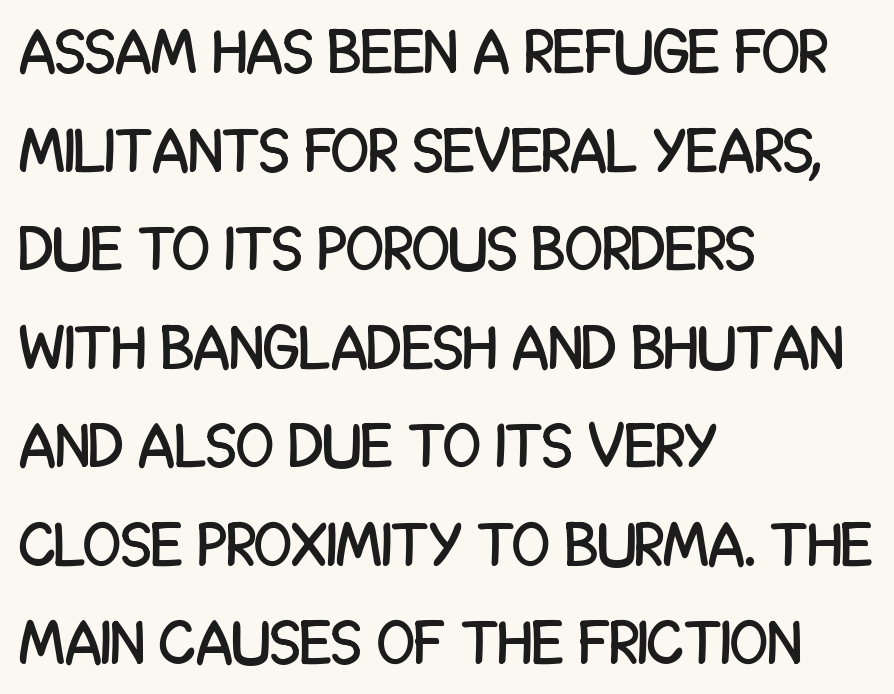
Clear beneath every line of the passage. Interline gaps are of average width in this sample. Nothing sits at the stroke ends, so this counts as sans-serif. Do the characters align in a grid? No, the font is proportional.
